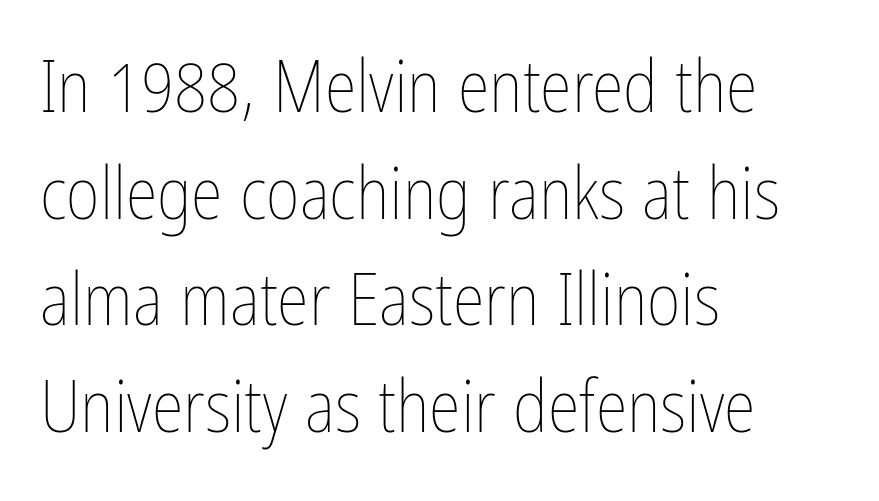
Q: Is the text bold? A: No.
Q: Is the text italic (slanted)? A: No, it is upright.
Q: Is the text underlined? A: No.
Q: How is the paragraph aligned? A: Left-aligned.
Q: Is the spacing between letters normal or unusually wide? A: Normal.
Q: Is the spacing between lines tight, normal or loose? A: Normal.
Q: Width (condensed, normal, or wide)? A: Condensed.
Q: Stroke contrast? A: Low.
Q: x-height? A: Medium.
Q: Monospaced? A: No.
